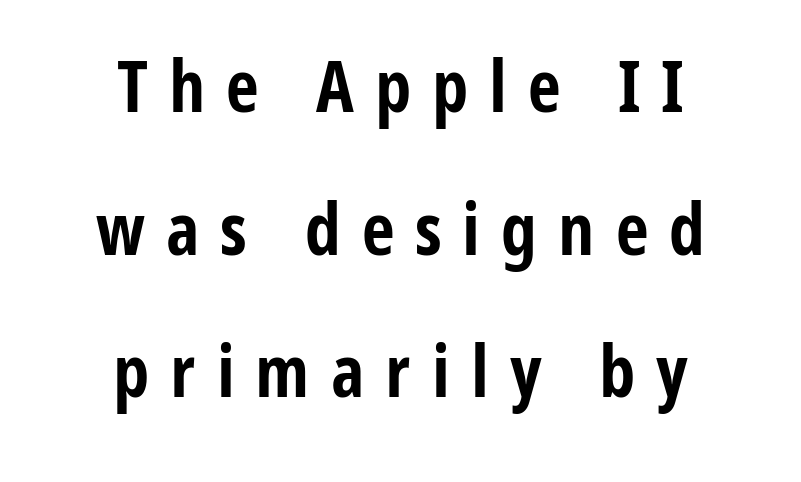
Q: Is the text bold? A: Yes.
Q: Is the text italic (slanted)? A: No, it is upright.
Q: Is the typeface a serif or a sans-serif typeface? A: Sans-serif.
Q: Is the text underlined? A: No.
Q: How is the paragraph aligned? A: Centered.
Q: Is the spacing between letters normal or unusually wide? A: Unusually wide.
Q: Is the spacing between lines tight, normal or loose? A: Loose.
Q: Width (condensed, normal, or wide)? A: Condensed.
Q: Stroke contrast? A: Low.
Q: x-height? A: Medium.
Q: Monospaced? A: No.
